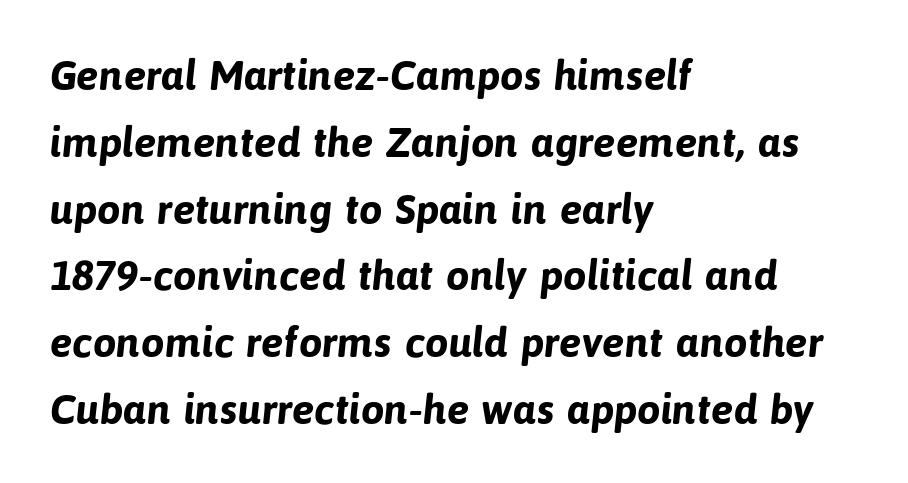
Q: Is the text bold? A: Yes.
Q: Is the typeface a serif or a sans-serif typeface? A: Sans-serif.
Q: Is the text underlined? A: No.
Q: How is the paragraph aligned? A: Left-aligned.
Q: Is the spacing between letters normal or unusually wide? A: Normal.
Q: Is the spacing between lines tight, normal or loose? A: Normal.
Q: Width (condensed, normal, or wide)? A: Normal.
Q: Stroke contrast? A: Low.
Q: x-height? A: Medium.
Q: Monospaced? A: No.
